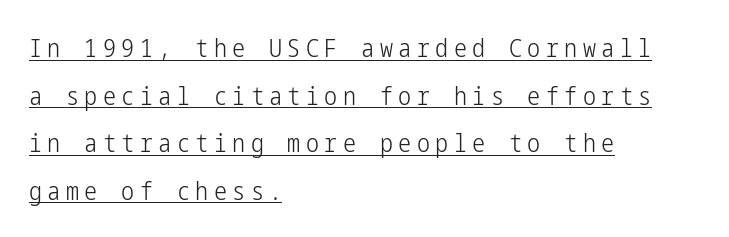
{"italic": "no", "bold": "no", "underline": "yes", "align": "left", "line_spacing_ratio": 1.83, "letter_spacing": "wide", "letter_spacing_em": 0.21, "glyph_px": 26}
